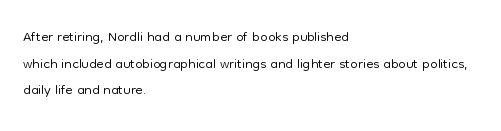
Summary of weight: not heavy and not bold. The vertical gap from one line to the next is medium. The type is set solid horizontally, with unmodified tracking. No italicization has been applied; the sample stays upright. The paragraph shown leans on its left margin. The gap between lines stays unmarked.
